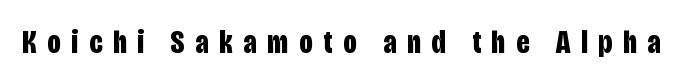
The image shows 33 px bold, condensed sans-serif type, upright; set unusually wide letter spacing (+0.33 em), not underlined; low stroke contrast and a large x-height.
